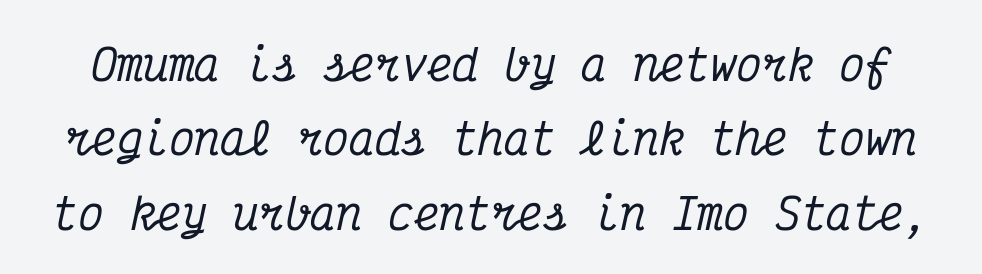
The image shows 43 px condensed serif type, italic (leaning right), monospaced; set line spacing 1.73x, normal letter spacing, not underlined; medium stroke contrast and a medium x-height.
